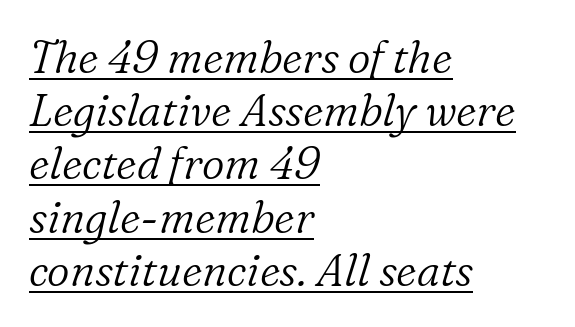
The image shows 44 px light serif type, italic (leaning right); set left-aligned, line spacing 1.21x, normal letter spacing, underlined; low stroke contrast and a medium x-height.
